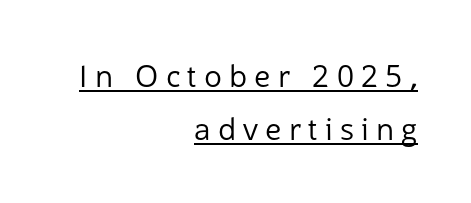
Each letter keeps its own natural width here, so spacing adapts to shape. Visually the block forms a straight wall on the right and a jagged coastline on the left. Each letter's strokes conclude bluntly, with no projecting serifs. Upright lettering throughout.
